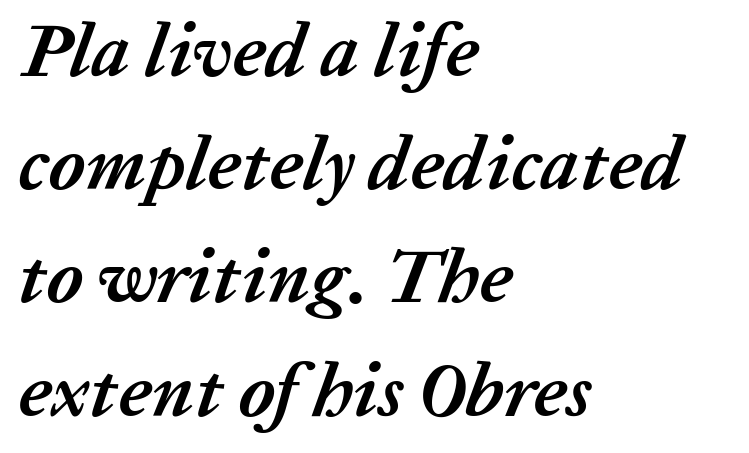
{"italic": "yes", "lean": "right", "slant_degrees": 20, "bold": "yes", "weight": "semibold", "width": "normal", "stroke_contrast": "low", "x_height": "medium", "monospaced": "no", "underline": "no", "align": "left", "line_spacing": "normal", "line_spacing_ratio": 1.49, "letter_spacing": "normal", "letter_spacing_em": 0.0, "glyph_px": 76}
